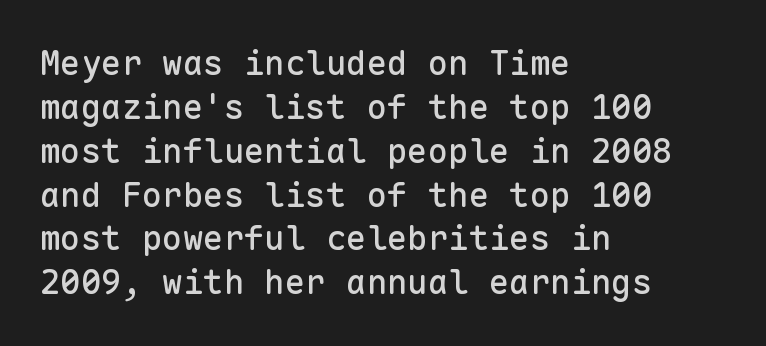
Q: Is the text italic (slanted)? A: No, it is upright.
Q: Is the typeface a serif or a sans-serif typeface? A: Sans-serif.
Q: Is the text underlined? A: No.
Q: How is the paragraph aligned? A: Left-aligned.
Q: Is the spacing between letters normal or unusually wide? A: Normal.
Q: Is the spacing between lines tight, normal or loose? A: Normal.
Q: Width (condensed, normal, or wide)? A: Normal.
Q: Stroke contrast? A: Low.
Q: x-height? A: Medium.
Q: Monospaced? A: Yes.
